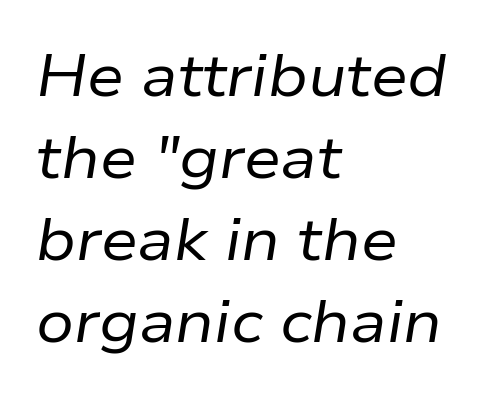
The image shows 59 px regular-weight type, italic (leaning right); set left-aligned, normal line spacing (1.39x), normal letter spacing, not underlined; low stroke contrast and a medium x-height.
